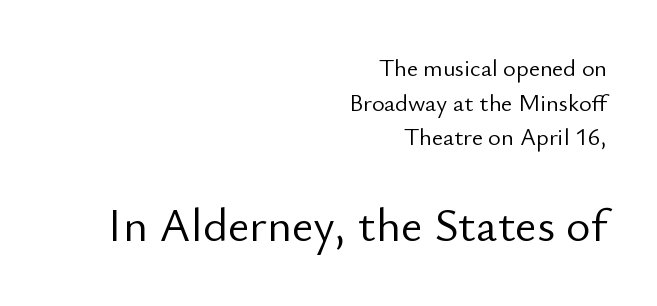
{"serif": "no", "italic": "no", "bold": "no", "weight": "light", "width": "normal", "stroke_contrast": "low", "x_height": "small", "monospaced": "no", "underline": "no", "align": "right", "line_spacing": "normal", "line_spacing_ratio": 1.44, "letter_spacing": "normal", "letter_spacing_em": 0.0, "larger_block": "second", "size_ratio": 1.96, "glyph_px": 47}
